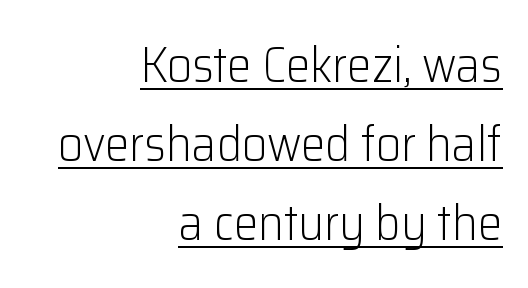
Q: Is the text bold? A: No.
Q: Is the text italic (slanted)? A: No, it is upright.
Q: Is the typeface a serif or a sans-serif typeface? A: Sans-serif.
Q: Is the text underlined? A: Yes.
Q: How is the paragraph aligned? A: Right-aligned.
Q: Is the spacing between letters normal or unusually wide? A: Normal.
Q: Is the spacing between lines tight, normal or loose? A: Normal.
Q: Width (condensed, normal, or wide)? A: Normal.
Q: Stroke contrast? A: Low.
Q: x-height? A: Medium.
Q: Monospaced? A: No.
